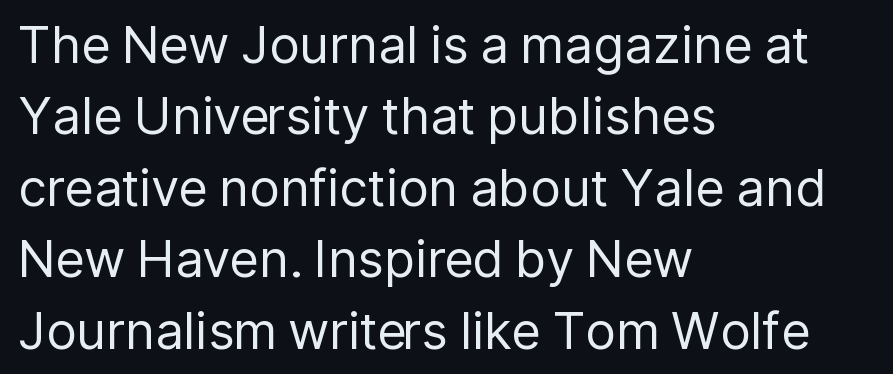
The letters look calm and open, with moderate or lighter stems. Honestly, there is no underline to notice here at all. Style check: upright. The passage is arranged the way most books set body copy — flush left.
